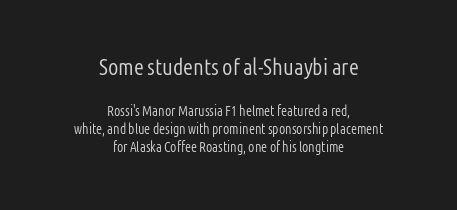
Q: Is the text bold? A: No.
Q: Is the text italic (slanted)? A: No, it is upright.
Q: Is the text underlined? A: No.
Q: How is the paragraph aligned? A: Centered.
Q: Is the spacing between letters normal or unusually wide? A: Normal.
Q: Is the spacing between lines tight, normal or loose? A: Normal.
Q: Which block of text is set in a larger size, the first (top) or the second (bottom)? A: The first (top) one.
